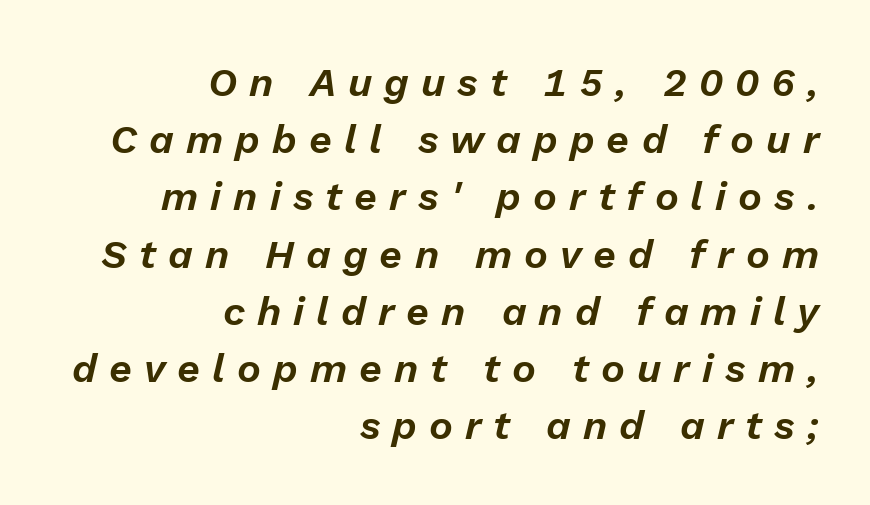
{"italic": "yes", "lean": "right", "slant_degrees": 13, "width": "normal", "stroke_contrast": "low", "x_height": "medium", "monospaced": "no", "underline": "no", "align": "right", "line_spacing": "normal", "line_spacing_ratio": 1.43, "letter_spacing": "wide", "letter_spacing_em": 0.3, "glyph_px": 40}
